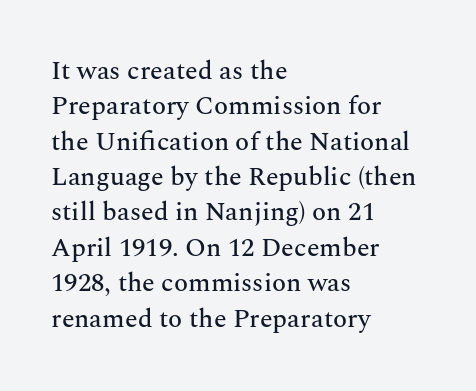
The image shows 26 px text type, upright; set left-aligned, normal line spacing (1.36x), normal letter spacing, not underlined.
